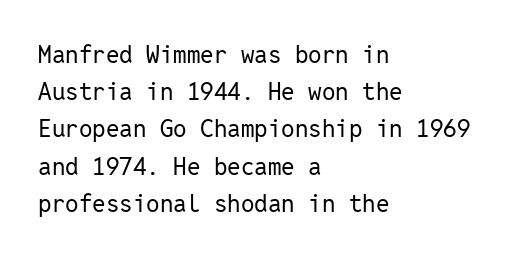
Q: Is the text bold? A: No.
Q: Is the text italic (slanted)? A: No, it is upright.
Q: Is the text underlined? A: No.
Q: How is the paragraph aligned? A: Left-aligned.
Q: Is the spacing between letters normal or unusually wide? A: Normal.
Q: Is the spacing between lines tight, normal or loose? A: Normal.
